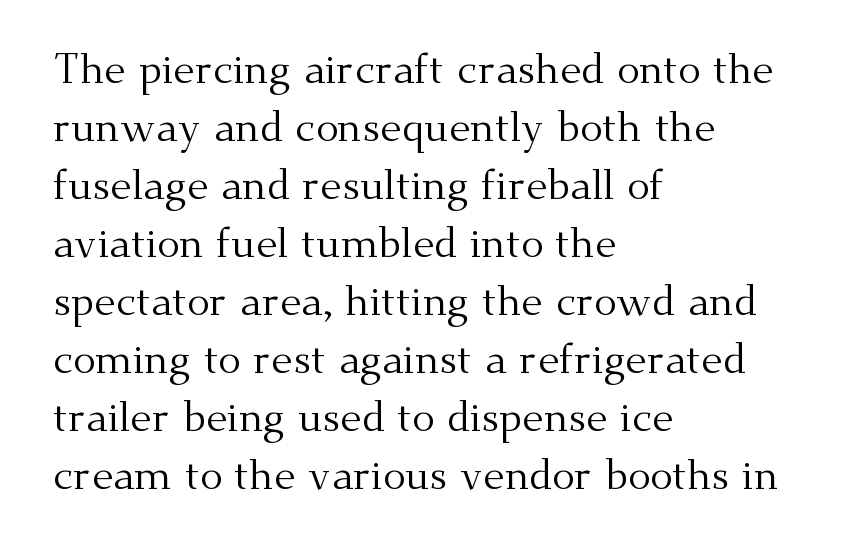
The image shows 42 px regular-weight serif type, upright; set left-aligned, normal line spacing (1.38x), normal letter spacing, not underlined; medium stroke contrast and a small x-height.
